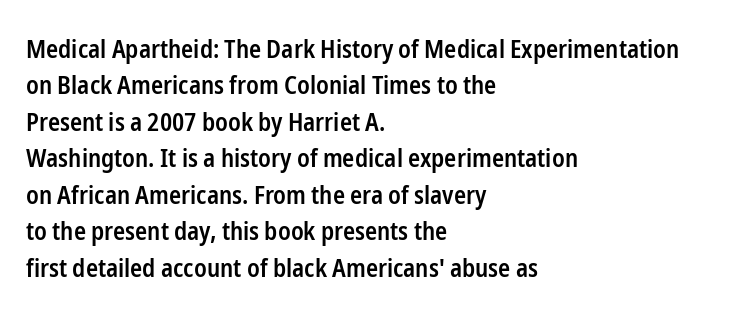
Q: Is the text bold? A: Semi-bold.
Q: Is the text italic (slanted)? A: No, it is upright.
Q: Is the text underlined? A: No.
Q: How is the paragraph aligned? A: Left-aligned.
Q: Is the spacing between letters normal or unusually wide? A: Normal.
Q: Is the spacing between lines tight, normal or loose? A: Normal.
